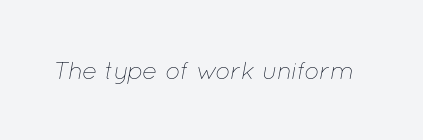
{"italic": "yes", "lean": "right", "slant_degrees": 12, "bold": "no", "underline": "no", "letter_spacing": "normal", "letter_spacing_em": 0.0, "glyph_px": 25}
